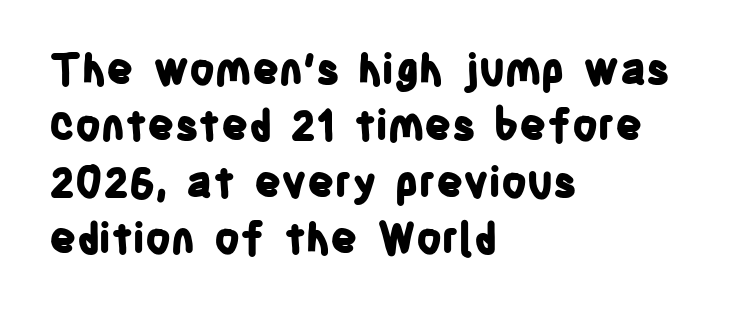
{"serif": "no", "italic": "no", "bold": "yes", "weight": "bold", "width": "condensed", "stroke_contrast": "low", "x_height": "large", "monospaced": "no", "underline": "no", "align": "left", "line_spacing": "normal", "line_spacing_ratio": 1.34, "letter_spacing": "normal", "letter_spacing_em": 0.0, "glyph_px": 42}
